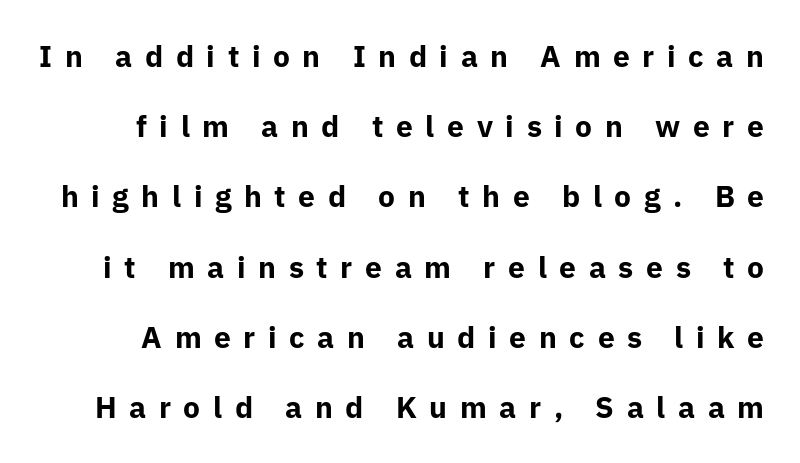
The image shows 30 px bold sans-serif type, upright; set loose line spacing (2.34x), unusually wide letter spacing (+0.42 em), not underlined; low stroke contrast and a medium x-height.
